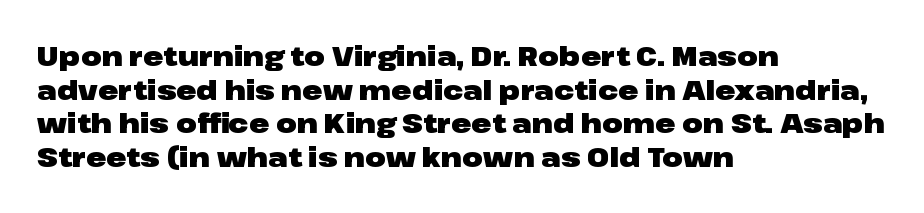
{"italic": "no", "bold": "yes", "underline": "no", "align": "left", "line_spacing": "normal", "line_spacing_ratio": 1.25, "letter_spacing": "normal", "letter_spacing_em": 0.0, "glyph_px": 27}
